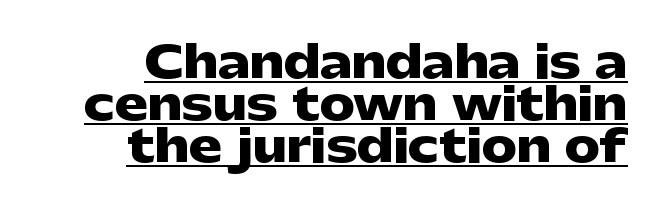
Q: Is the text bold? A: Yes.
Q: Is the text italic (slanted)? A: No, it is upright.
Q: Is the typeface a serif or a sans-serif typeface? A: Sans-serif.
Q: Is the text underlined? A: Yes.
Q: How is the paragraph aligned? A: Right-aligned.
Q: Is the spacing between letters normal or unusually wide? A: Normal.
Q: Is the spacing between lines tight, normal or loose? A: Tight.
Q: Width (condensed, normal, or wide)? A: Wide.
Q: Stroke contrast? A: Low.
Q: x-height? A: Medium.
Q: Monospaced? A: No.
